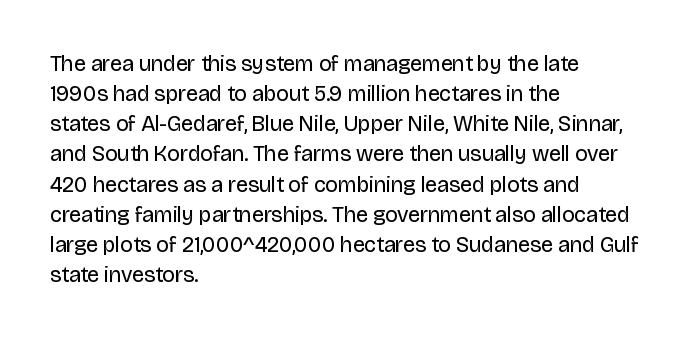
Q: Is the text bold? A: No.
Q: Is the text italic (slanted)? A: No, it is upright.
Q: Is the text underlined? A: No.
Q: How is the paragraph aligned? A: Left-aligned.
Q: Is the spacing between letters normal or unusually wide? A: Normal.
Q: Is the spacing between lines tight, normal or loose? A: Normal.
